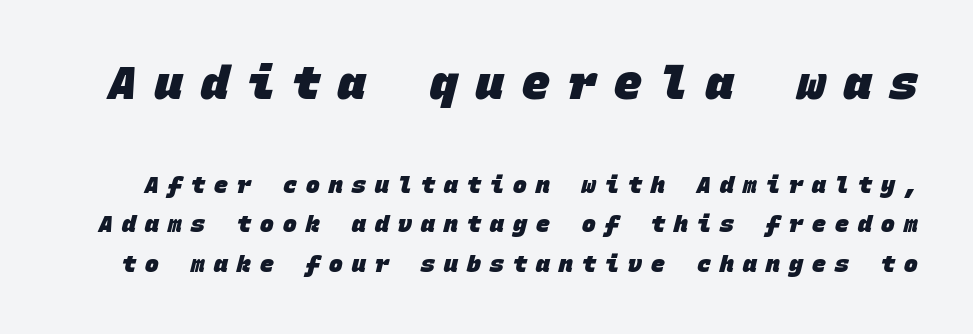
{"serif": "no", "bold": "yes", "weight": "heavy", "width": "normal", "stroke_contrast": "low", "x_height": "large", "monospaced": "yes", "underline": "no", "line_spacing_ratio": 1.72, "letter_spacing": "wide", "letter_spacing_em": 0.4, "larger_block": "first", "size_ratio": 2.0, "glyph_px": 46}
